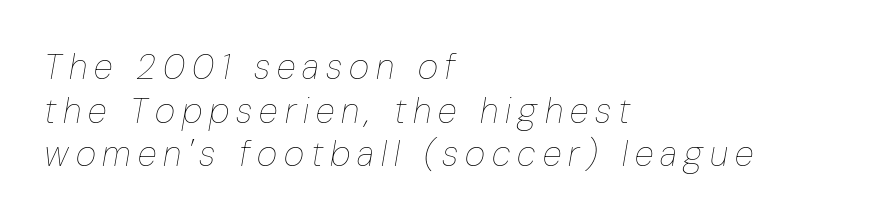
Note the varied advance widths — an 'i' is clearly narrower than an 'm'. Tall strokes in this sample are angled rather than plumb. Caption: multi-line text, flush left, ragged right. The font is comparable to plain body text, perhaps lighter.
